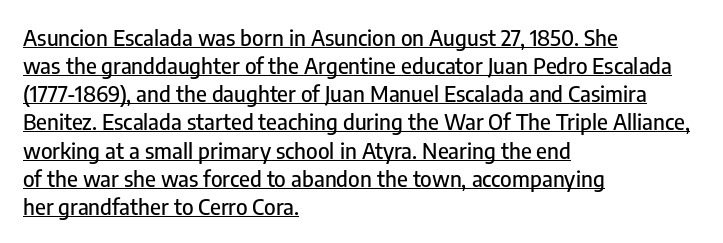
The image shows 22 px text type, upright; set left-aligned, normal line spacing (1.28x), normal letter spacing, underlined.
